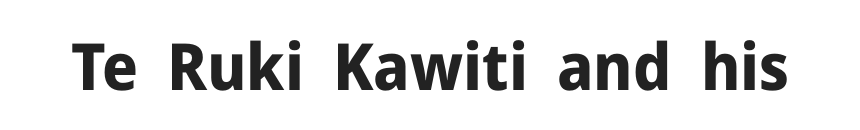
{"serif": "no", "italic": "no", "bold": "yes", "weight": "bold", "width": "normal", "stroke_contrast": "low", "x_height": "medium", "monospaced": "no", "underline": "no", "letter_spacing": "normal", "letter_spacing_em": 0.0, "glyph_px": 65}
